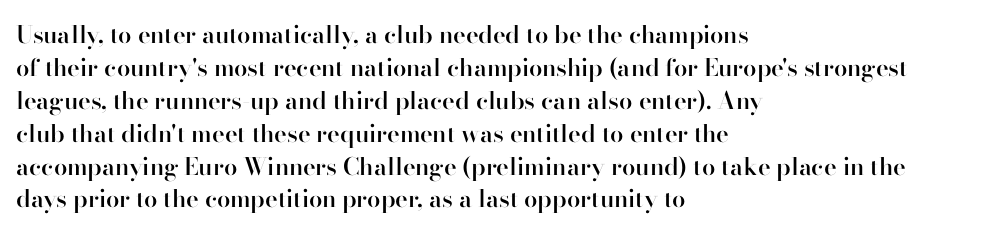
The image shows 24 px text type, upright; set left-aligned, normal line spacing (1.37x), normal letter spacing, not underlined.
